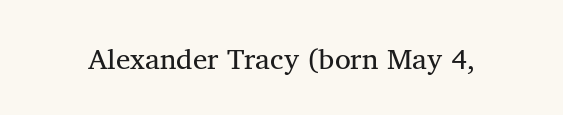
Clear beneath every line of the passage. The horizontal fit of the characters is conventional and even. The designer went with a serif here, giving each stem small feet. The rendering uses natural spacing where letterforms have individual widths.
